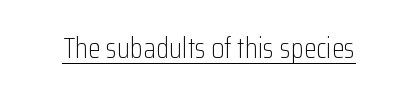
{"serif": "no", "italic": "no", "bold": "no", "weight": "light", "width": "condensed", "stroke_contrast": "low", "x_height": "medium", "monospaced": "no", "underline": "yes", "letter_spacing": "normal", "letter_spacing_em": 0.0, "glyph_px": 29}
